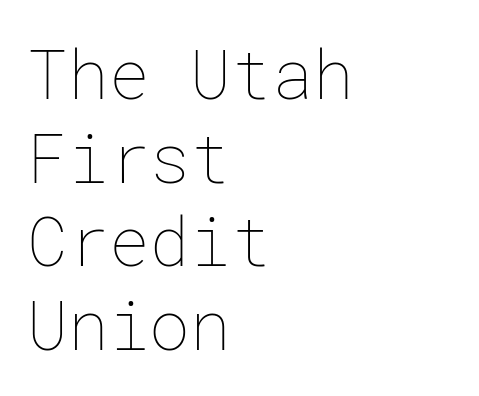
Q: Is the text bold? A: No.
Q: Is the text italic (slanted)? A: No, it is upright.
Q: Is the text underlined? A: No.
Q: How is the paragraph aligned? A: Left-aligned.
Q: Is the spacing between letters normal or unusually wide? A: Normal.
Q: Width (condensed, normal, or wide)? A: Normal.
Q: Stroke contrast? A: Low.
Q: x-height? A: Medium.
